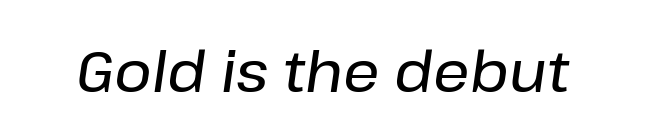
Q: Is the text italic (slanted)? A: Yes, it leans right by about 8 degrees.
Q: Is the text underlined? A: No.
Q: Is the spacing between letters normal or unusually wide? A: Normal.
Q: Width (condensed, normal, or wide)? A: Normal.
Q: Stroke contrast? A: Low.
Q: x-height? A: Medium.
Q: Monospaced? A: No.
